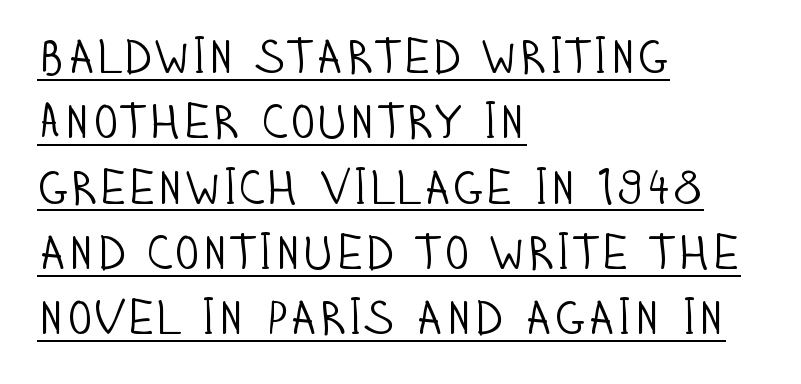
Q: Is the text bold? A: No.
Q: Is the text italic (slanted)? A: No, it is upright.
Q: Is the typeface a serif or a sans-serif typeface? A: Sans-serif.
Q: Is the text underlined? A: Yes.
Q: How is the paragraph aligned? A: Left-aligned.
Q: Is the spacing between letters normal or unusually wide? A: Normal.
Q: Is the spacing between lines tight, normal or loose? A: Normal.
Q: Width (condensed, normal, or wide)? A: Condensed.
Q: Stroke contrast? A: Low.
Q: x-height? A: Large.
Q: Monospaced? A: No.
